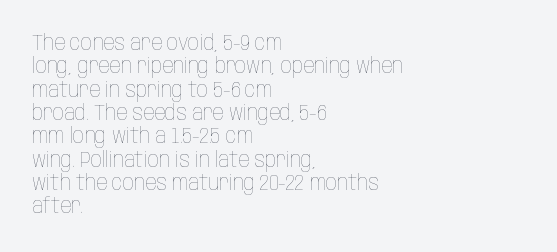
The image shows 22 px text type, upright; set left-aligned, tight line spacing (1.06x), normal letter spacing, not underlined.
